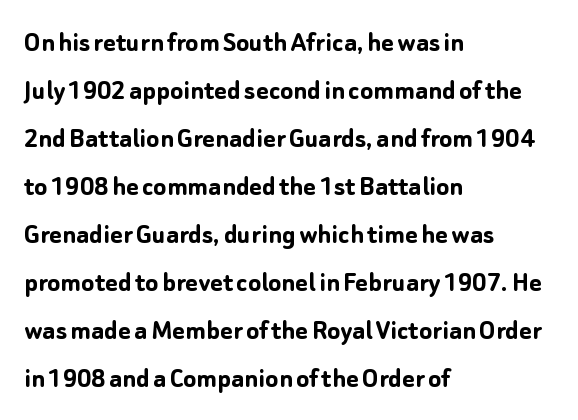
{"serif": "no", "italic": "no", "bold": "yes", "weight": "semibold", "width": "normal", "stroke_contrast": "low", "x_height": "medium", "monospaced": "no", "underline": "no", "align": "left", "line_spacing": "normal", "line_spacing_ratio": 1.6, "letter_spacing": "normal", "letter_spacing_em": 0.0, "glyph_px": 30}
